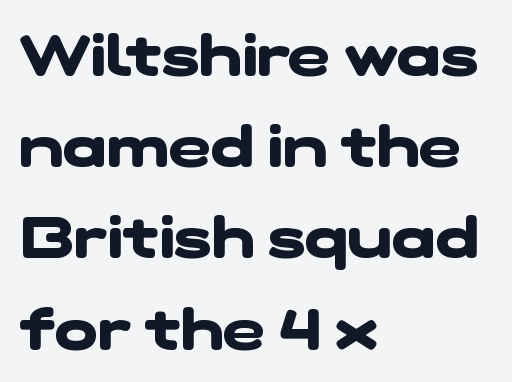
Q: Is the text bold? A: Yes.
Q: Is the typeface a serif or a sans-serif typeface? A: Sans-serif.
Q: Is the text underlined? A: No.
Q: How is the paragraph aligned? A: Left-aligned.
Q: Is the spacing between letters normal or unusually wide? A: Normal.
Q: Is the spacing between lines tight, normal or loose? A: Normal.
Q: Width (condensed, normal, or wide)? A: Wide.
Q: Stroke contrast? A: Low.
Q: x-height? A: Medium.
Q: Monospaced? A: No.
